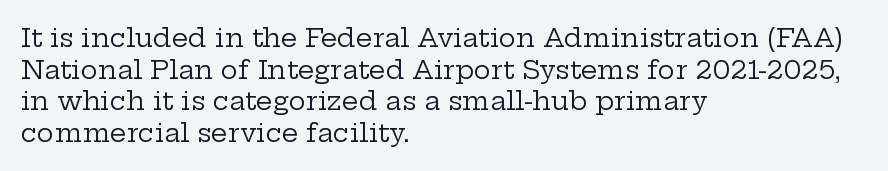
{"italic": "no", "bold": "no", "underline": "no", "align": "left", "line_spacing_ratio": 1.22, "letter_spacing": "normal", "letter_spacing_em": 0.0, "glyph_px": 26}
